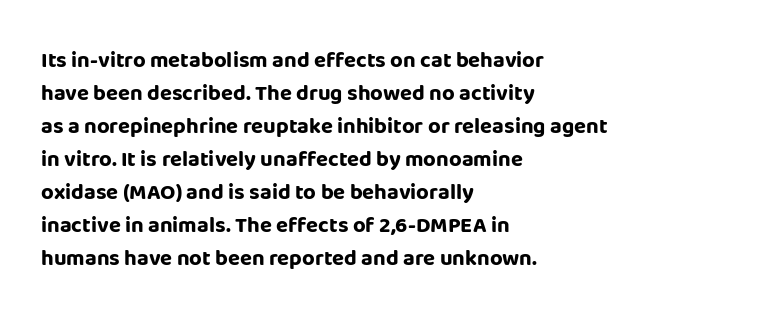
Q: Is the text bold? A: Yes.
Q: Is the text italic (slanted)? A: No, it is upright.
Q: Is the text underlined? A: No.
Q: How is the paragraph aligned? A: Left-aligned.
Q: Is the spacing between letters normal or unusually wide? A: Normal.
Q: Is the spacing between lines tight, normal or loose? A: Normal.
